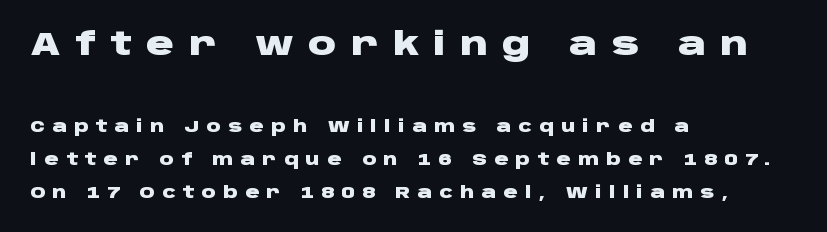
Q: Is the text bold? A: Yes.
Q: Is the text italic (slanted)? A: No, it is upright.
Q: Is the typeface a serif or a sans-serif typeface? A: Sans-serif.
Q: Is the text underlined? A: No.
Q: How is the paragraph aligned? A: Left-aligned.
Q: Is the spacing between letters normal or unusually wide? A: Unusually wide.
Q: Is the spacing between lines tight, normal or loose? A: Loose.
Q: Which block of text is set in a larger size, the first (top) or the second (bottom)? A: The first (top) one.
Q: Width (condensed, normal, or wide)? A: Wide.
Q: Stroke contrast? A: Low.
Q: x-height? A: Large.
Q: Monospaced? A: No.
